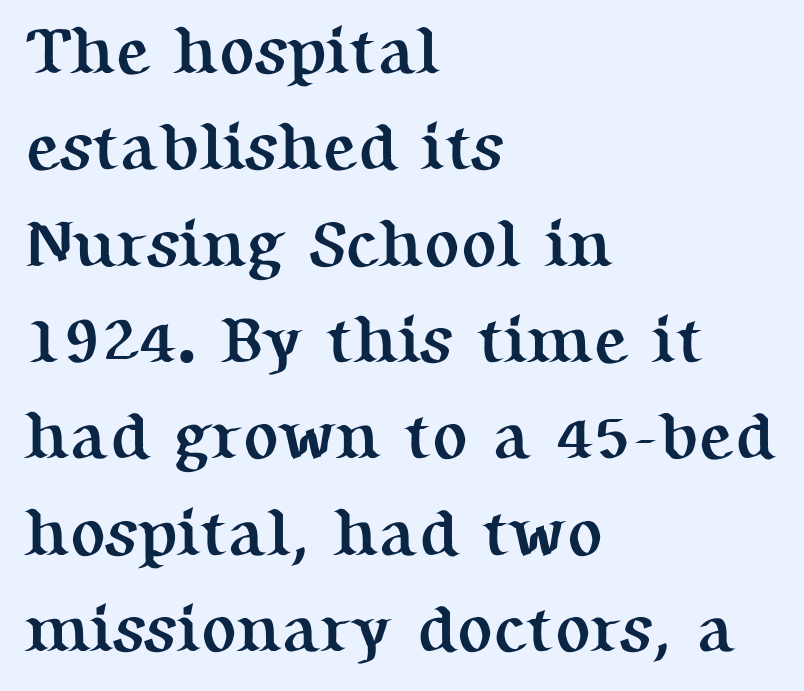
The image shows 66 px semibold serif type, upright; set left-aligned, normal line spacing (1.46x), normal letter spacing, not underlined; medium stroke contrast and a medium x-height.
